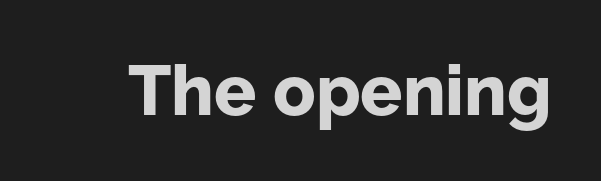
What kind of face is this? One without serifs — a sans. Standard letterfit; no display-style spreading of the glyphs. Each letter keeps its own natural width here, so spacing adapts to shape. Upright lettering throughout. Letters rest on an invisible, unmarked baseline.
